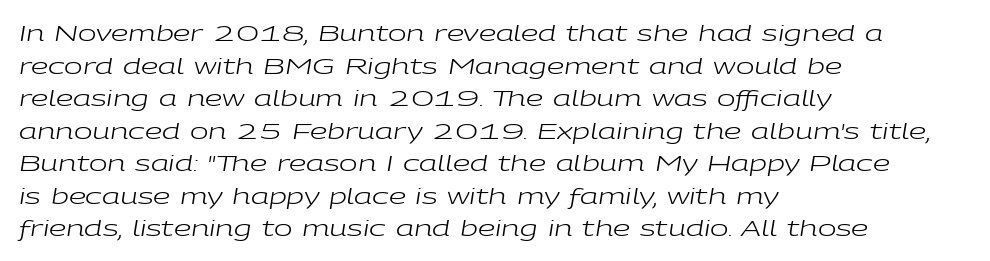
Q: Is the text bold? A: No.
Q: Is the text italic (slanted)? A: Yes, it leans right by about 9 degrees.
Q: Is the text underlined? A: No.
Q: How is the paragraph aligned? A: Left-aligned.
Q: Is the spacing between letters normal or unusually wide? A: Normal.
Q: Is the spacing between lines tight, normal or loose? A: Normal.
